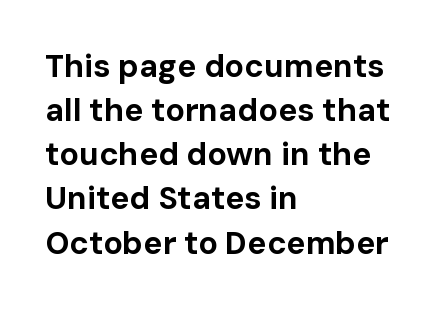
Q: Is the text bold? A: Yes.
Q: Is the text italic (slanted)? A: No, it is upright.
Q: Is the typeface a serif or a sans-serif typeface? A: Sans-serif.
Q: Is the text underlined? A: No.
Q: How is the paragraph aligned? A: Left-aligned.
Q: Is the spacing between letters normal or unusually wide? A: Normal.
Q: Is the spacing between lines tight, normal or loose? A: Normal.
Q: Width (condensed, normal, or wide)? A: Normal.
Q: Stroke contrast? A: Low.
Q: x-height? A: Medium.
Q: Monospaced? A: No.
